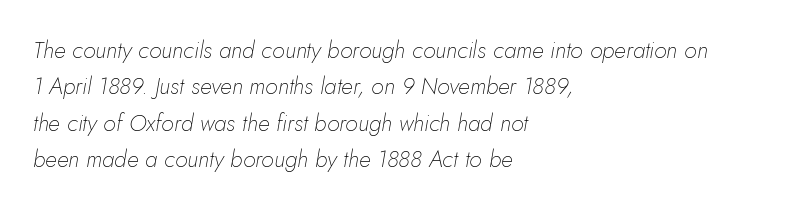
The image shows 23 px text type, italic (leaning right); set left-aligned, normal line spacing (1.58x), normal letter spacing, not underlined.
